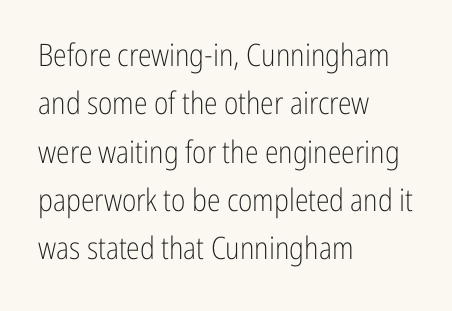
{"serif": "no", "italic": "no", "bold": "no", "weight": "light", "width": "condensed", "stroke_contrast": "low", "x_height": "medium", "monospaced": "no", "underline": "no", "align": "left", "line_spacing": "normal", "line_spacing_ratio": 1.56, "letter_spacing": "normal", "letter_spacing_em": 0.0, "glyph_px": 31}
